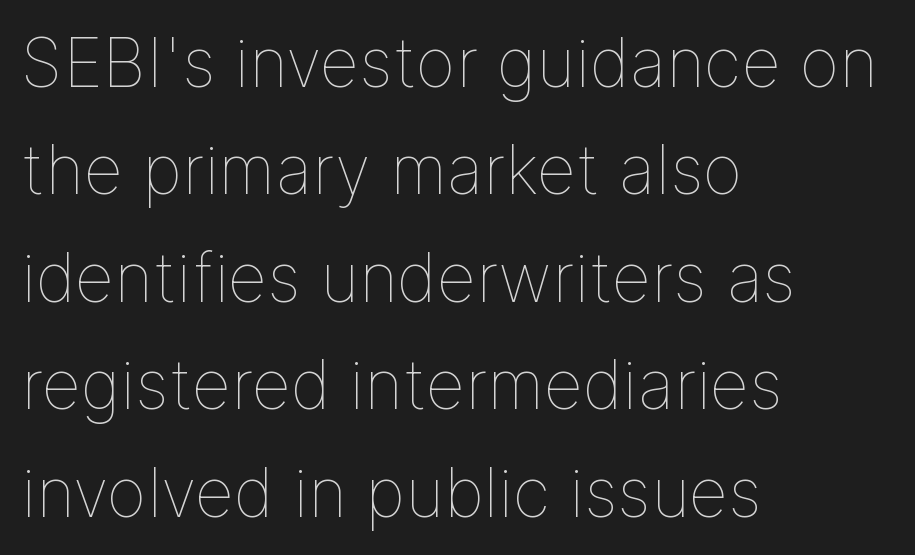
Q: Is the text bold? A: No.
Q: Is the text italic (slanted)? A: No, it is upright.
Q: Is the text underlined? A: No.
Q: How is the paragraph aligned? A: Left-aligned.
Q: Is the spacing between letters normal or unusually wide? A: Normal.
Q: Is the spacing between lines tight, normal or loose? A: Normal.
Q: Width (condensed, normal, or wide)? A: Normal.
Q: Stroke contrast? A: Low.
Q: x-height? A: Medium.
Q: Monospaced? A: No.
